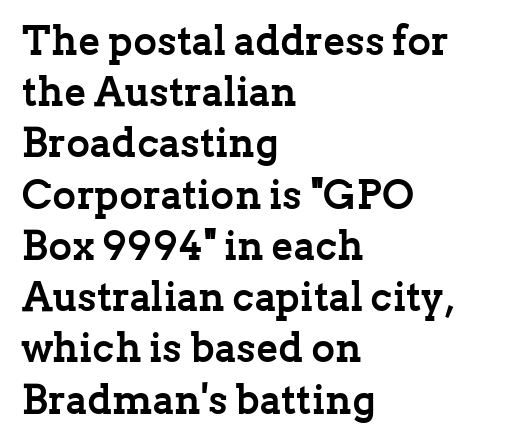
Interline gaps are of average width in this sample. Alignment: flush left. Caption: bold face, heavy strokes. Proportional: the letters do not fall into vertical columns. To sum up the face: it has serifs.
